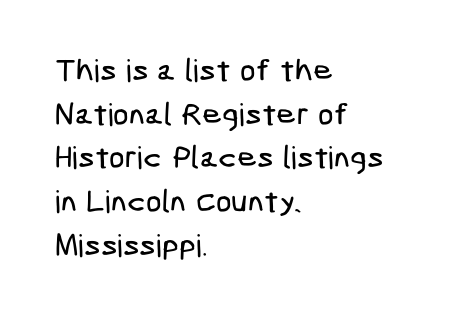
The image shows 31 px condensed sans-serif type; set left-aligned, normal line spacing (1.41x), normal letter spacing, not underlined; low stroke contrast and a medium x-height.
